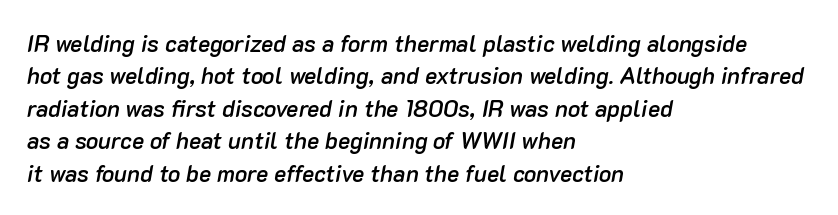
The image shows 23 px text type, italic (leaning right); set left-aligned, normal line spacing (1.41x), normal letter spacing, not underlined.
